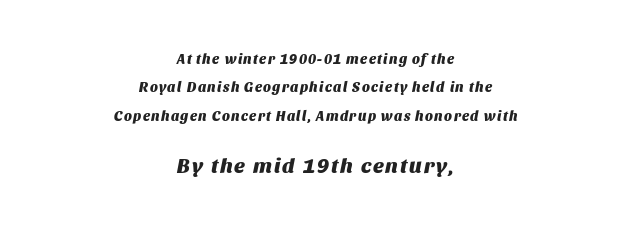
{"italic": "yes", "lean": "right", "slant_degrees": 11, "bold": "yes", "underline": "no", "align": "center", "line_spacing": "loose", "line_spacing_ratio": 2.03, "larger_block": "second", "size_ratio": 1.5, "glyph_px": 21}
